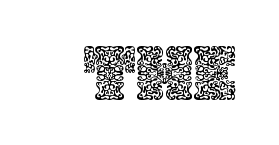
{"italic": "no", "width": "normal", "x_height": "large", "monospaced": "no", "underline": "no", "letter_spacing": "normal", "letter_spacing_em": 0.0, "glyph_px": 78}
